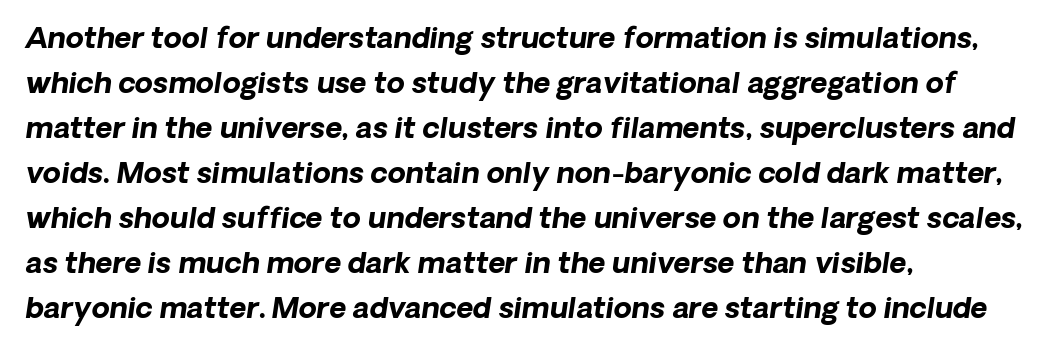
Q: Is the text bold? A: Yes.
Q: Is the text italic (slanted)? A: Yes, it leans right by about 8 degrees.
Q: Is the text underlined? A: No.
Q: How is the paragraph aligned? A: Left-aligned.
Q: Is the spacing between letters normal or unusually wide? A: Normal.
Q: Is the spacing between lines tight, normal or loose? A: Normal.
Q: Width (condensed, normal, or wide)? A: Normal.
Q: Stroke contrast? A: Low.
Q: x-height? A: Medium.
Q: Monospaced? A: No.
